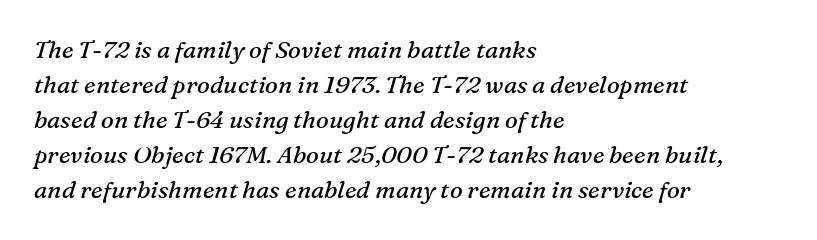
Q: Is the text bold? A: No.
Q: Is the text italic (slanted)? A: Yes, it leans right by about 16 degrees.
Q: Is the text underlined? A: No.
Q: How is the paragraph aligned? A: Left-aligned.
Q: Is the spacing between letters normal or unusually wide? A: Normal.
Q: Is the spacing between lines tight, normal or loose? A: Normal.
